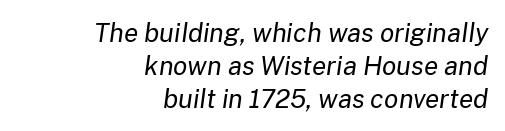
Q: Is the text bold? A: No.
Q: Is the text italic (slanted)? A: Yes, it leans right by about 8 degrees.
Q: Is the text underlined? A: No.
Q: How is the paragraph aligned? A: Right-aligned.
Q: Is the spacing between letters normal or unusually wide? A: Normal.
Q: Is the spacing between lines tight, normal or loose? A: Normal.
